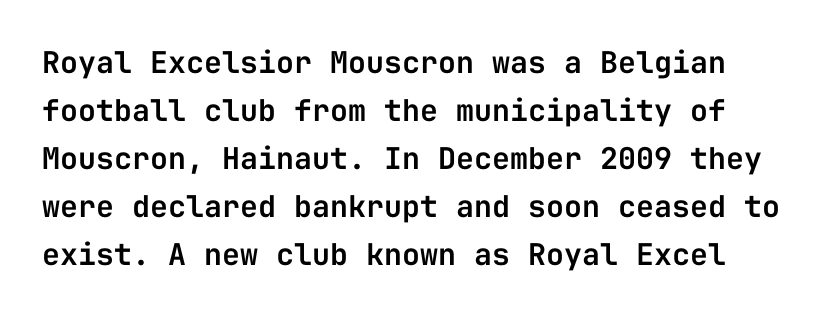
{"serif": "no", "italic": "no", "width": "normal", "stroke_contrast": "low", "x_height": "medium", "monospaced": "yes", "underline": "no", "line_spacing": "normal", "line_spacing_ratio": 1.6, "letter_spacing": "normal", "letter_spacing_em": 0.0, "glyph_px": 30}
